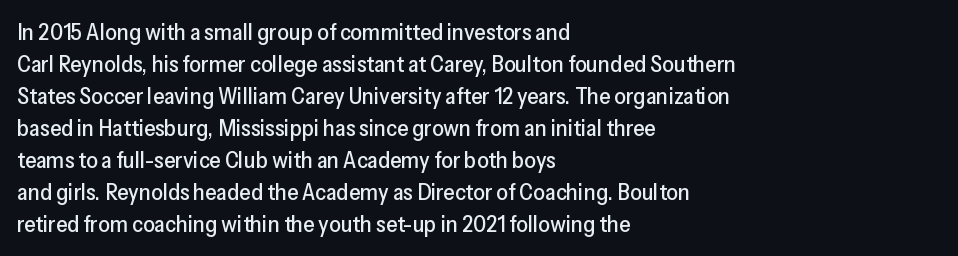
{"italic": "no", "underline": "no", "align": "left", "line_spacing": "normal", "line_spacing_ratio": 1.39, "letter_spacing": "normal", "letter_spacing_em": 0.0, "glyph_px": 23}
